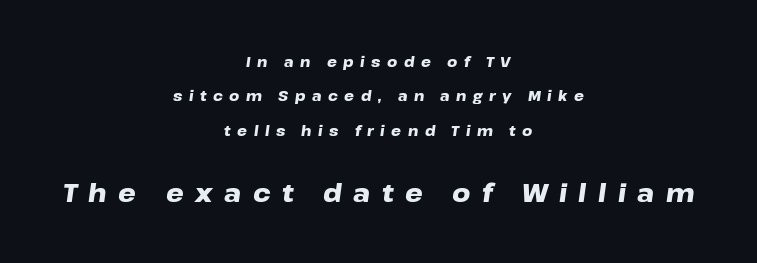
The glyphs have the mass of a bold cut. The lower block of text is set noticeably larger than the block above it. Compared with ordinary roman type, these characters are visibly tilted. Rows of type keep a wide berth in the vertical direction. In terms of letterspacing, this is a distinctly airy, spread setting. Layout note: lines centered.
